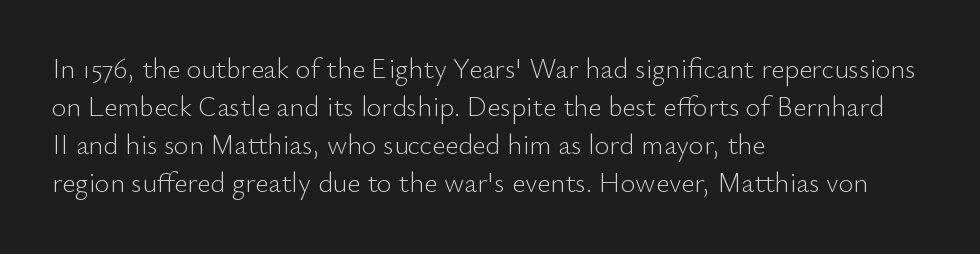
Baseline-to-baseline distance is the conventional proportion of letter height. The letters advance in unequal steps, a hallmark of proportional type. Layout note: lines flush left. The letters sit at their default tracking, neither squeezed nor spread. Rendered with straight, roman letterforms.
